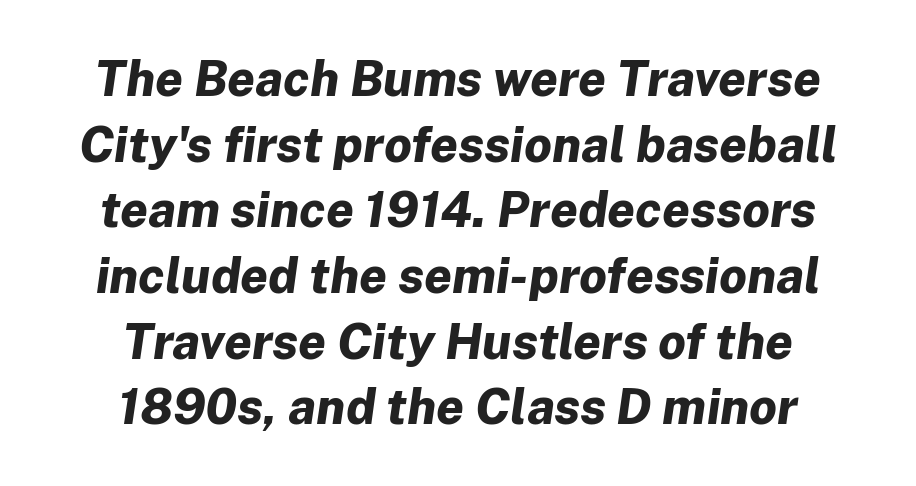
Q: Is the text bold? A: Yes.
Q: Is the text italic (slanted)? A: Yes, it leans right by about 8 degrees.
Q: Is the text underlined? A: No.
Q: How is the paragraph aligned? A: Centered.
Q: Is the spacing between letters normal or unusually wide? A: Normal.
Q: Is the spacing between lines tight, normal or loose? A: Normal.
Q: Width (condensed, normal, or wide)? A: Normal.
Q: Stroke contrast? A: Low.
Q: x-height? A: Medium.
Q: Monospaced? A: No.
